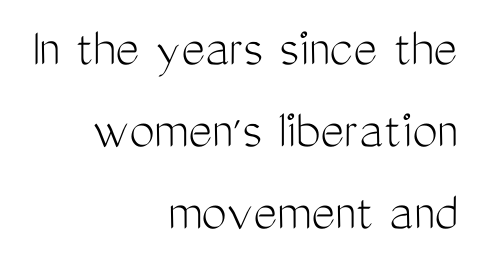
The letters sit at their default tracking, neither squeezed nor spread. Stroke terminals: plain, sans-serif. Heaviness? Minimal to ordinary, like unemphasized prose. Do the letters lean? They stand straight. Leftover space on each line is placed entirely before the opening word.
